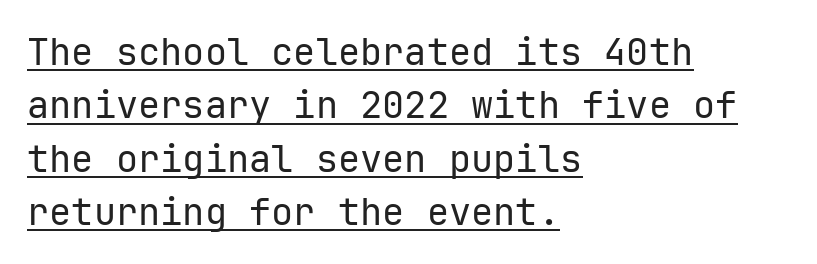
The image shows 37 px regular-weight sans-serif type, upright, monospaced; set left-aligned, normal line spacing (1.44x), normal letter spacing, underlined; low stroke contrast and a medium x-height.
